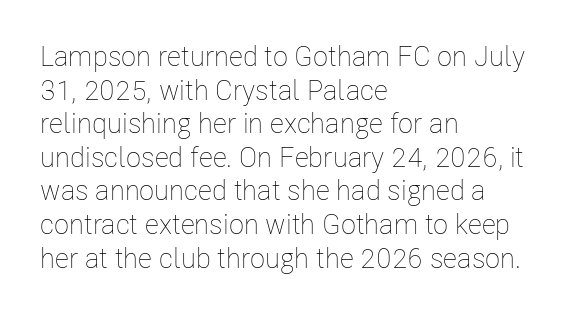
Note the varied advance widths — an 'i' is clearly narrower than an 'm'. Compared with a centered layout, this one pins lines to the left instead. Is the letter spacing exaggerated? No — it looks like the ordinary default. Quick note: underline off. On a weight scale, this lands at 450 or below. The font's upright variant was chosen for this text.
